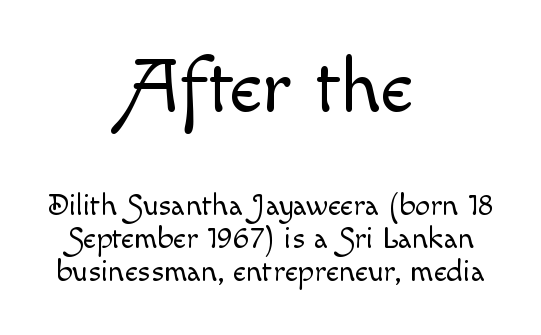
{"italic": "no", "bold": "no", "weight": "light", "width": "normal", "x_height": "small", "monospaced": "no", "underline": "no", "align": "center", "line_spacing": "tight", "line_spacing_ratio": 1.07, "letter_spacing": "normal", "letter_spacing_em": 0.0, "larger_block": "first", "size_ratio": 2.48, "glyph_px": 77}
